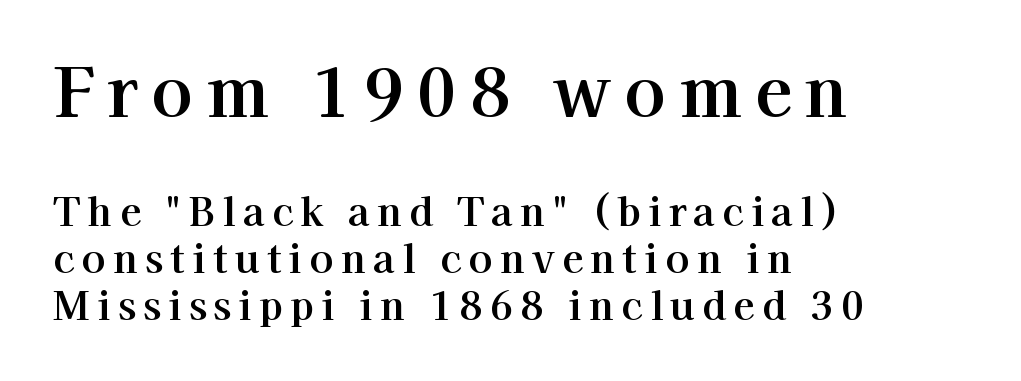
{"serif": "yes", "italic": "no", "width": "normal", "stroke_contrast": "high", "x_height": "medium", "monospaced": "no", "underline": "no", "align": "left", "line_spacing_ratio": 1.2, "larger_block": "first", "size_ratio": 1.74, "glyph_px": 68}
